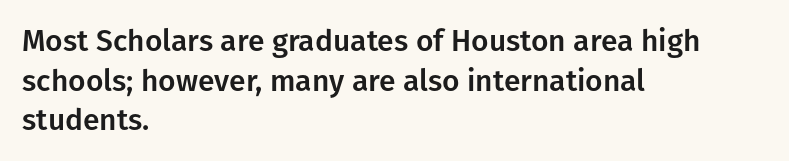
{"serif": "no", "italic": "no", "width": "normal", "stroke_contrast": "low", "x_height": "medium", "monospaced": "no", "underline": "no", "align": "left", "line_spacing": "normal", "line_spacing_ratio": 1.32, "letter_spacing": "normal", "letter_spacing_em": 0.0, "glyph_px": 30}
